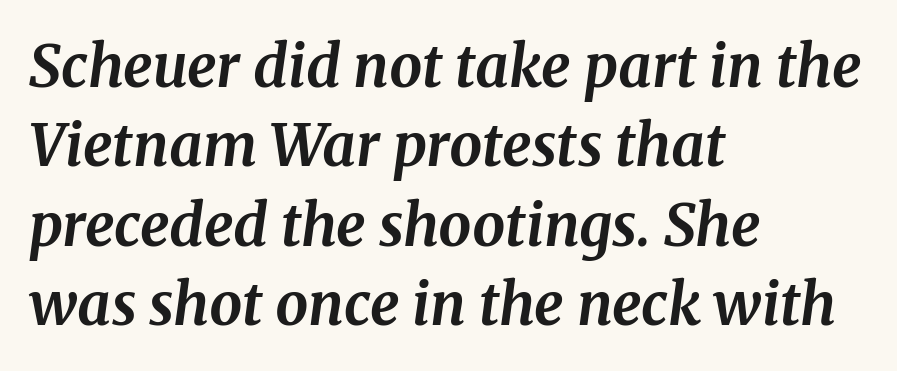
{"serif": "yes", "italic": "yes", "lean": "right", "slant_degrees": 8, "bold": "yes", "weight": "bold", "width": "normal", "stroke_contrast": "medium", "x_height": "medium", "monospaced": "no", "underline": "no", "align": "left", "line_spacing": "normal", "line_spacing_ratio": 1.37, "letter_spacing": "normal", "letter_spacing_em": 0.0, "glyph_px": 58}
